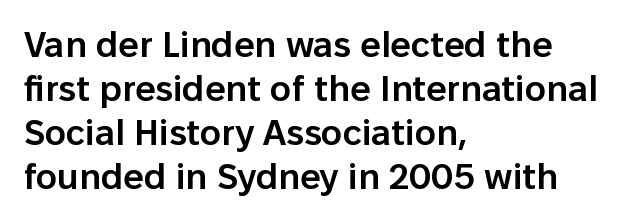
How are the letters spaced? Ordinarily, with no added tracking. The rendering shows plain stroke endings on the letterforms — a sans-serif design. Bare-footed words on every line. This is roman type, the default non-slanted kind.
